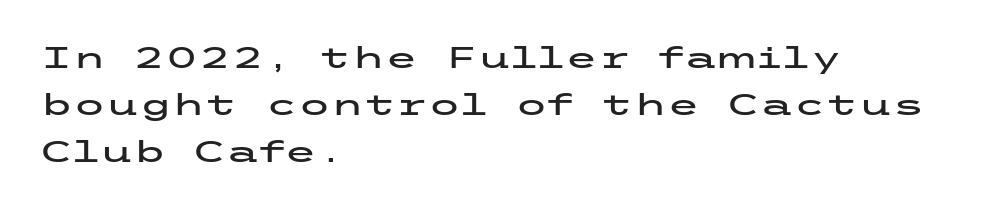
Q: Is the text italic (slanted)? A: No, it is upright.
Q: Is the typeface a serif or a sans-serif typeface? A: Sans-serif.
Q: Is the text underlined? A: No.
Q: How is the paragraph aligned? A: Left-aligned.
Q: Is the spacing between letters normal or unusually wide? A: Normal.
Q: Is the spacing between lines tight, normal or loose? A: Normal.
Q: Width (condensed, normal, or wide)? A: Wide.
Q: Stroke contrast? A: Low.
Q: x-height? A: Medium.
